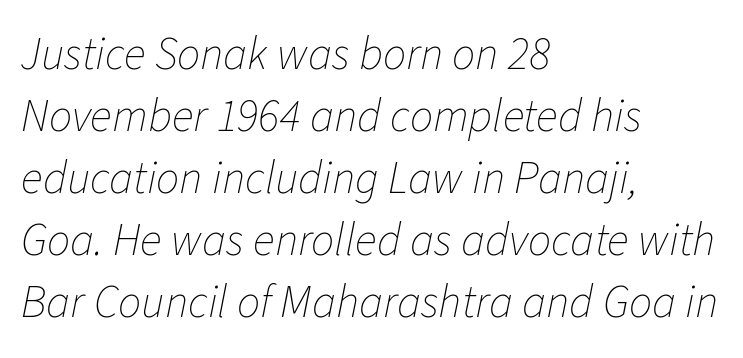
The image shows 46 px thin type, italic (leaning right); set left-aligned, normal line spacing (1.35x), normal letter spacing, not underlined; low stroke contrast and a medium x-height.
